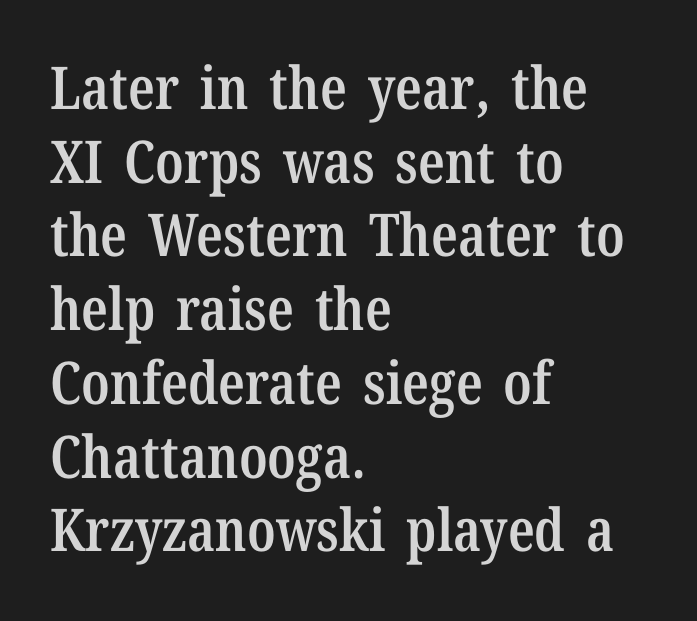
The image shows 59 px semibold, condensed serif type, upright; set left-aligned, normal line spacing (1.25x), normal letter spacing, not underlined; low stroke contrast and a medium x-height.
